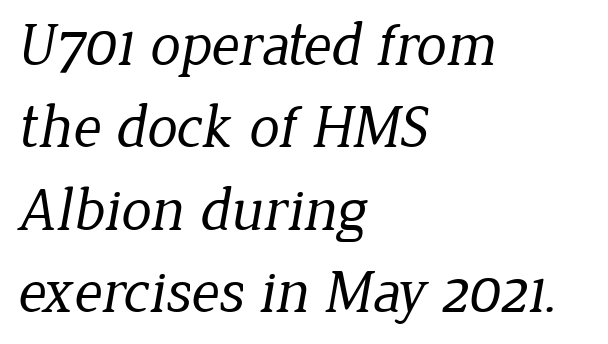
Q: Is the text bold? A: No.
Q: Is the typeface a serif or a sans-serif typeface? A: Serif.
Q: Is the text underlined? A: No.
Q: How is the paragraph aligned? A: Left-aligned.
Q: Is the spacing between letters normal or unusually wide? A: Normal.
Q: Is the spacing between lines tight, normal or loose? A: Normal.
Q: Width (condensed, normal, or wide)? A: Normal.
Q: Stroke contrast? A: Low.
Q: x-height? A: Medium.
Q: Monospaced? A: No.
